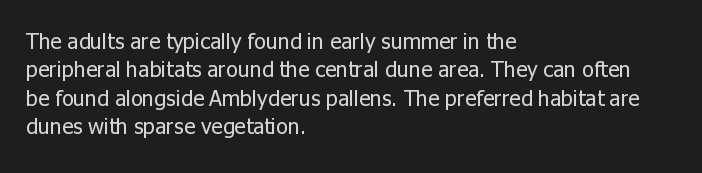
{"italic": "no", "bold": "no", "underline": "no", "align": "left", "line_spacing": "normal", "line_spacing_ratio": 1.29, "letter_spacing": "normal", "letter_spacing_em": 0.0, "glyph_px": 22}
